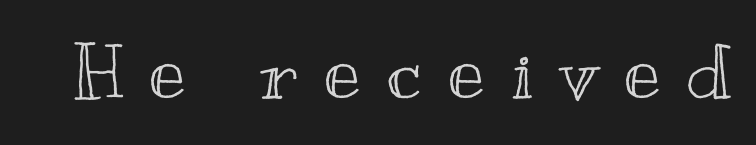
{"italic": "no", "width": "wide", "x_height": "small", "monospaced": "no", "underline": "no", "letter_spacing": "wide", "letter_spacing_em": 0.34, "glyph_px": 77}
